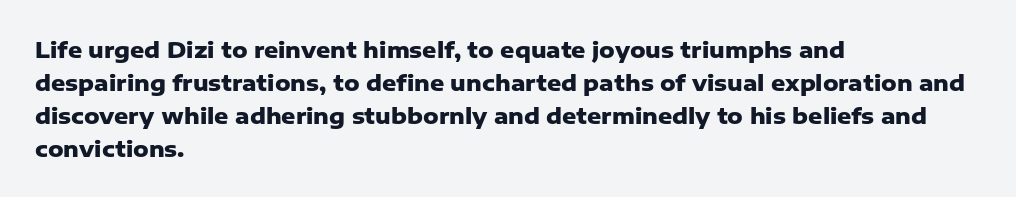
You'd pick this weight for a headline — it's a proper bold. The lettering holds an erect, upright posture throughout. Glance below the letters and you will spot only blank space. Layout note: lines flush left. Characters follow at the spacing the type designer built in. These lines sit exactly where default settings would place them.
